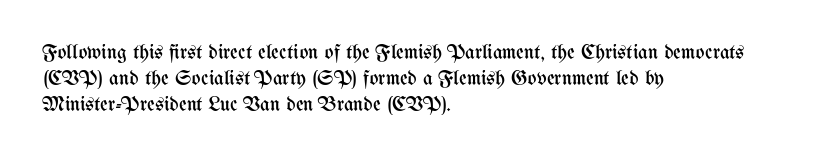
Q: Is the text bold? A: No.
Q: Is the text italic (slanted)? A: No, it is upright.
Q: Is the text underlined? A: No.
Q: How is the paragraph aligned? A: Left-aligned.
Q: Is the spacing between letters normal or unusually wide? A: Normal.
Q: Is the spacing between lines tight, normal or loose? A: Normal.
